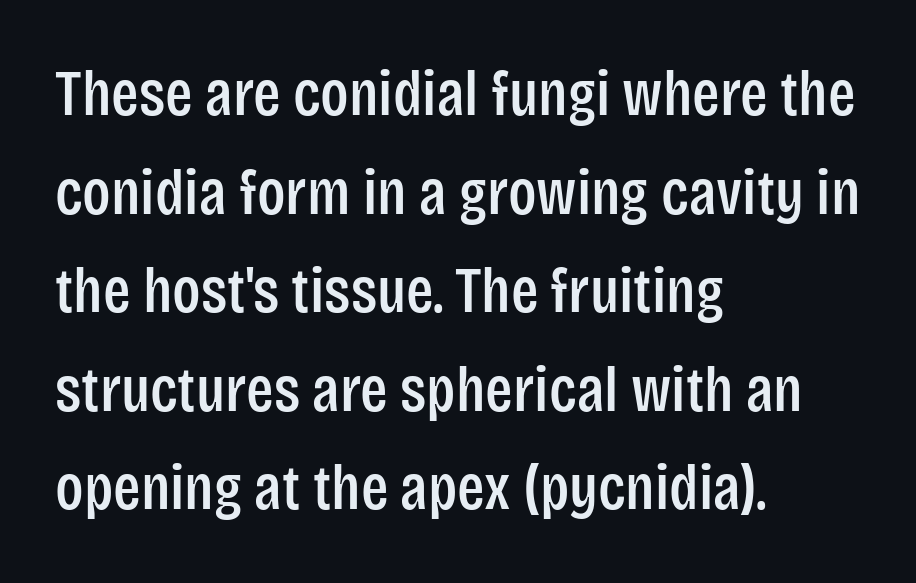
{"serif": "no", "italic": "no", "width": "condensed", "stroke_contrast": "low", "x_height": "large", "monospaced": "no", "underline": "no", "align": "left", "line_spacing": "normal", "line_spacing_ratio": 1.54, "letter_spacing": "normal", "letter_spacing_em": 0.0, "glyph_px": 64}
